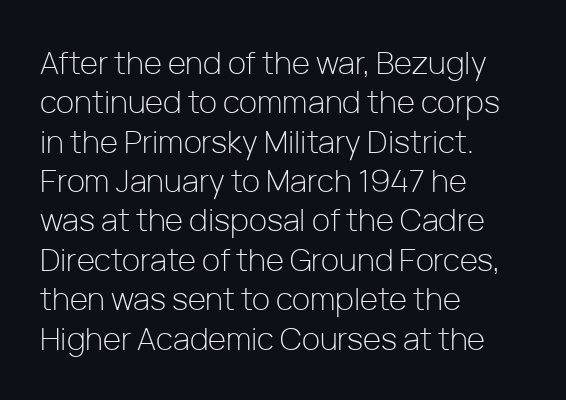
{"serif": "no", "italic": "no", "bold": "no", "weight": "light", "width": "normal", "stroke_contrast": "low", "x_height": "medium", "monospaced": "no", "underline": "no", "align": "left", "line_spacing": "normal", "line_spacing_ratio": 1.27, "letter_spacing": "normal", "letter_spacing_em": 0.0, "glyph_px": 31}
